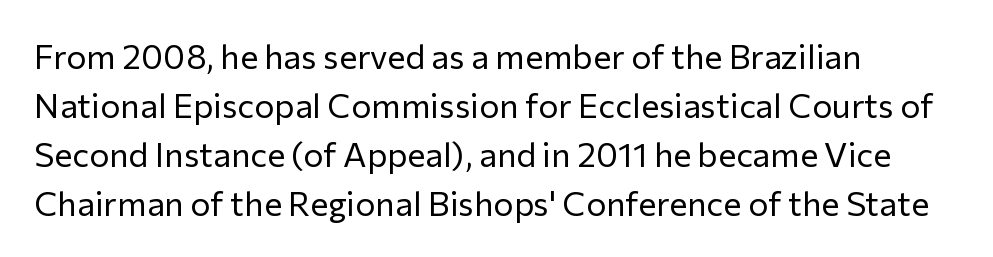
Q: Is the text bold? A: No.
Q: Is the text italic (slanted)? A: No, it is upright.
Q: Is the typeface a serif or a sans-serif typeface? A: Sans-serif.
Q: Is the text underlined? A: No.
Q: How is the paragraph aligned? A: Left-aligned.
Q: Is the spacing between letters normal or unusually wide? A: Normal.
Q: Is the spacing between lines tight, normal or loose? A: Normal.
Q: Width (condensed, normal, or wide)? A: Normal.
Q: Stroke contrast? A: Low.
Q: x-height? A: Medium.
Q: Monospaced? A: No.
